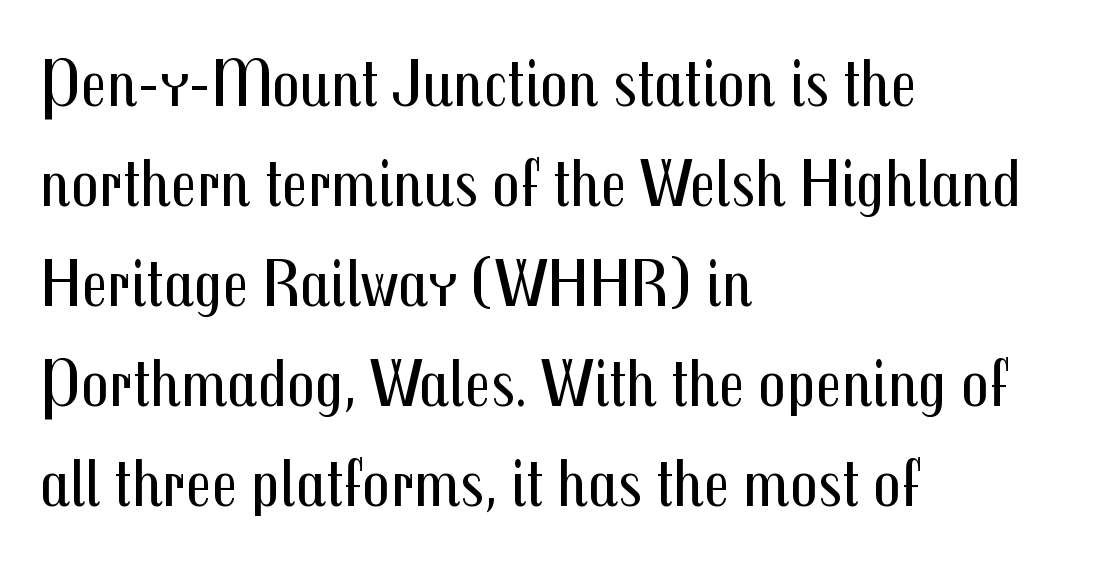
Q: Is the text bold? A: No.
Q: Is the text italic (slanted)? A: No, it is upright.
Q: Is the typeface a serif or a sans-serif typeface? A: Sans-serif.
Q: Is the text underlined? A: No.
Q: How is the paragraph aligned? A: Left-aligned.
Q: Is the spacing between letters normal or unusually wide? A: Normal.
Q: Is the spacing between lines tight, normal or loose? A: Normal.
Q: Width (condensed, normal, or wide)? A: Condensed.
Q: Stroke contrast? A: Medium.
Q: x-height? A: Medium.
Q: Monospaced? A: No.
